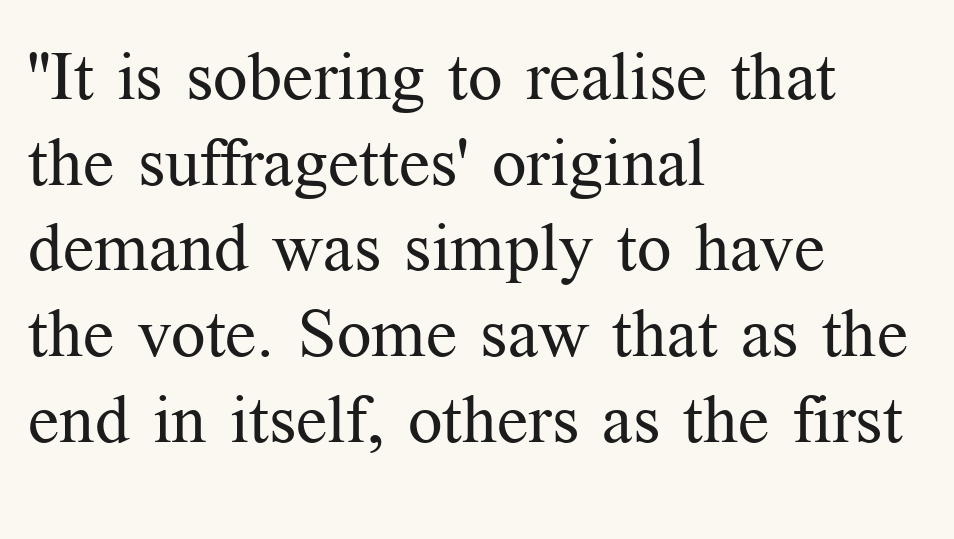
{"serif": "yes", "italic": "no", "bold": "no", "weight": "regular", "width": "normal", "stroke_contrast": "medium", "x_height": "medium", "monospaced": "no", "underline": "no", "align": "left", "line_spacing": "normal", "line_spacing_ratio": 1.26, "letter_spacing": "normal", "letter_spacing_em": 0.0, "glyph_px": 68}
